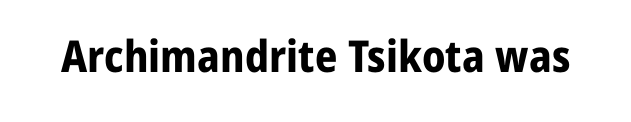
The tracking reads as untouched default to a designer's eye. Only glyphs here, with clear space below each row. The font's upright variant was chosen for this text. Compared with an ordinary text face, these strokes are far heavier — a full bold.
